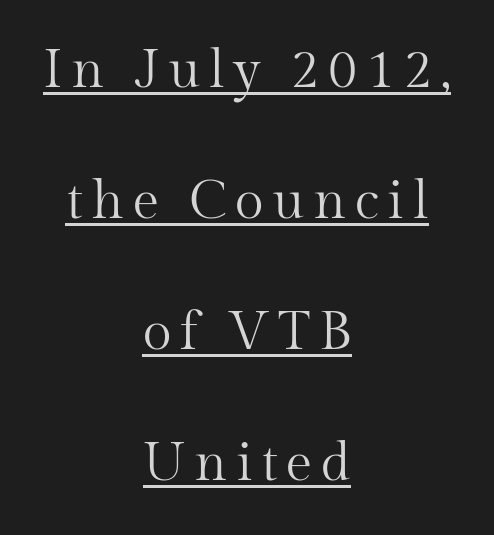
Unlike italic type, these characters show no tilt at all. Nothing heavy about these letters — not bold at all. The passage shown is underscored from start to finish. In terms of letterform style, serifs are clearly present. The lines are spread far apart with generous leading.
